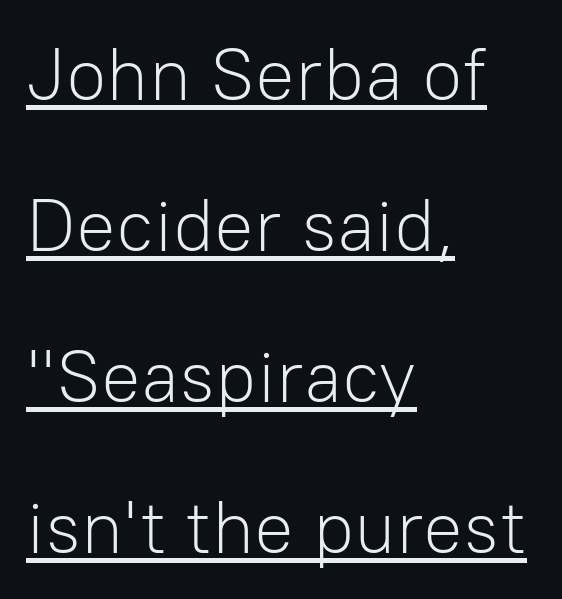
{"serif": "no", "italic": "no", "bold": "no", "weight": "light", "width": "normal", "stroke_contrast": "low", "x_height": "medium", "monospaced": "no", "underline": "yes", "align": "left", "line_spacing": "loose", "line_spacing_ratio": 2.04, "letter_spacing": "normal", "letter_spacing_em": 0.0, "glyph_px": 74}
